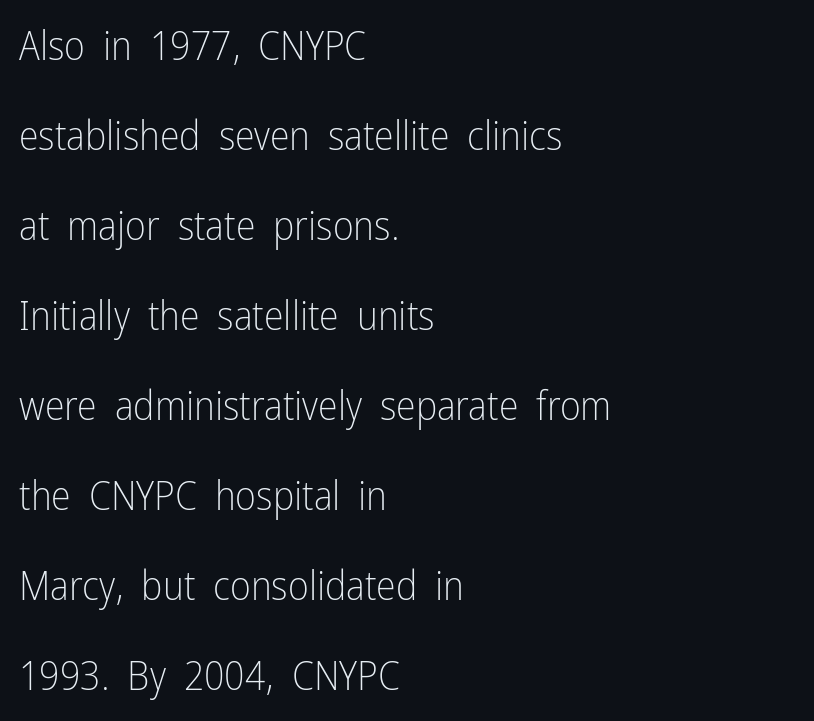
The rendering shows plain stroke endings on the letterforms — a sans-serif design. The font's upright variant was chosen for this text. You could not count columns in this text — the font is proportionally spaced. Each row of text sits above clean, open space. The text block is weighted toward the left margin, trailing off unevenly rightward.
